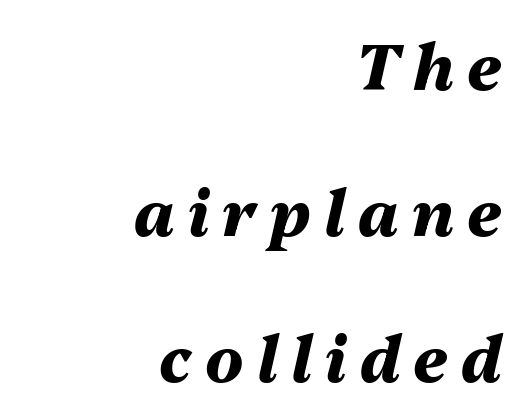
{"italic": "yes", "lean": "right", "slant_degrees": 13, "bold": "yes", "weight": "heavy", "width": "normal", "stroke_contrast": "medium", "x_height": "medium", "monospaced": "no", "underline": "no", "align": "right", "line_spacing": "loose", "line_spacing_ratio": 2.32, "letter_spacing": "wide", "letter_spacing_em": 0.21, "glyph_px": 63}
